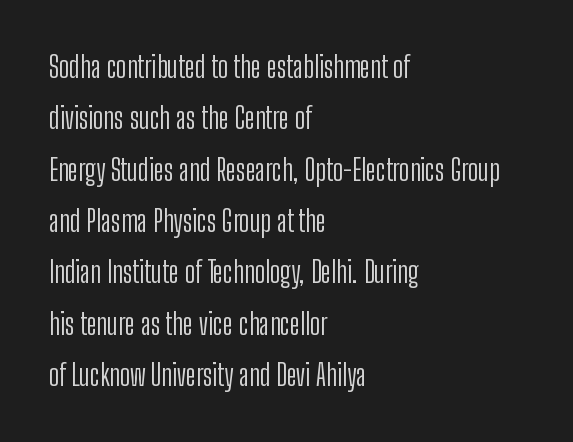
{"serif": "no", "italic": "no", "bold": "no", "weight": "light", "width": "condensed", "stroke_contrast": "low", "x_height": "medium", "monospaced": "no", "underline": "no", "align": "left", "line_spacing_ratio": 1.77, "letter_spacing": "normal", "letter_spacing_em": 0.0, "glyph_px": 29}
